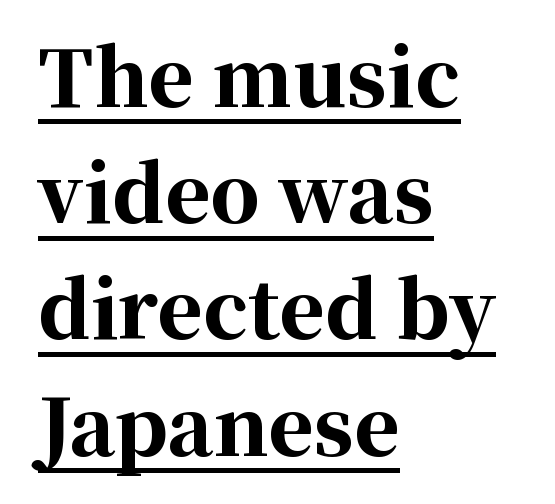
These lines are set flush left with a ragged right edge. Examine the stroke ends and you'll spot serifs. Spacing verdict: proportional, widths tailored to each character. The glyphs are accompanied by a horizontal stroke just below them. Regarding leading, the lines here are spaced in the standard way. The axis of the letterforms is exactly vertical.
